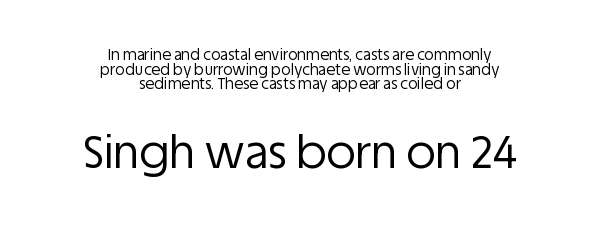
Q: Is the text bold? A: No.
Q: Is the text italic (slanted)? A: No, it is upright.
Q: Is the typeface a serif or a sans-serif typeface? A: Sans-serif.
Q: Is the text underlined? A: No.
Q: How is the paragraph aligned? A: Centered.
Q: Is the spacing between letters normal or unusually wide? A: Normal.
Q: Is the spacing between lines tight, normal or loose? A: Tight.
Q: Which block of text is set in a larger size, the first (top) or the second (bottom)? A: The second (bottom) one.
Q: Width (condensed, normal, or wide)? A: Normal.
Q: Stroke contrast? A: Low.
Q: x-height? A: Large.
Q: Monospaced? A: No.
